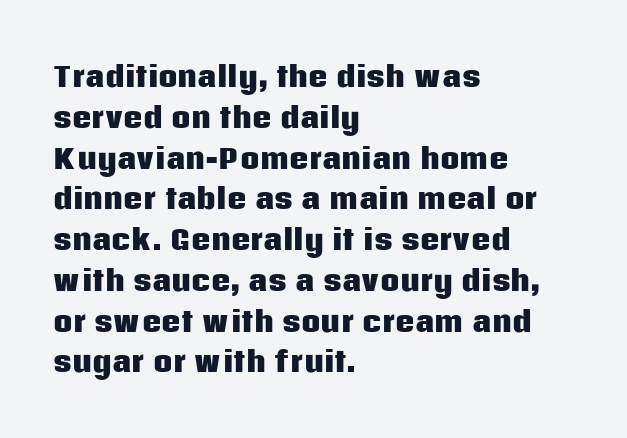
The image shows 27 px bold type, upright; set left-aligned, normal line spacing (1.51x), normal letter spacing, not underlined.
